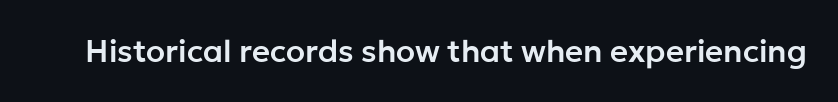
The image shows 31 px sans-serif type, upright; set normal letter spacing, not underlined; low stroke contrast and a medium x-height.
